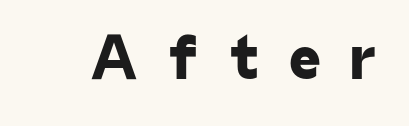
Varying glyph widths throughout — classic text-font behaviour. Spacing between characters has been opened up far beyond the box default. Serif or sans? Sans — the stroke terminals are bare. The zone under the glyphs is completely vacant.
